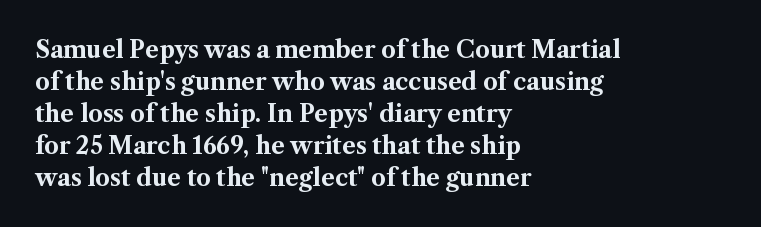
Q: Is the text bold? A: Yes.
Q: Is the text italic (slanted)? A: No, it is upright.
Q: Is the text underlined? A: No.
Q: How is the paragraph aligned? A: Left-aligned.
Q: Is the spacing between letters normal or unusually wide? A: Normal.
Q: Is the spacing between lines tight, normal or loose? A: Normal.
